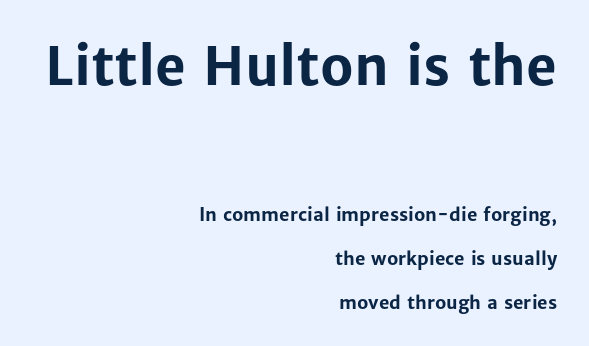
Q: Is the text bold? A: Yes.
Q: Is the text italic (slanted)? A: No, it is upright.
Q: Is the typeface a serif or a sans-serif typeface? A: Sans-serif.
Q: Is the text underlined? A: No.
Q: How is the paragraph aligned? A: Right-aligned.
Q: Is the spacing between letters normal or unusually wide? A: Normal.
Q: Is the spacing between lines tight, normal or loose? A: Loose.
Q: Which block of text is set in a larger size, the first (top) or the second (bottom)? A: The first (top) one.
Q: Width (condensed, normal, or wide)? A: Normal.
Q: Stroke contrast? A: Low.
Q: x-height? A: Medium.
Q: Monospaced? A: No.
